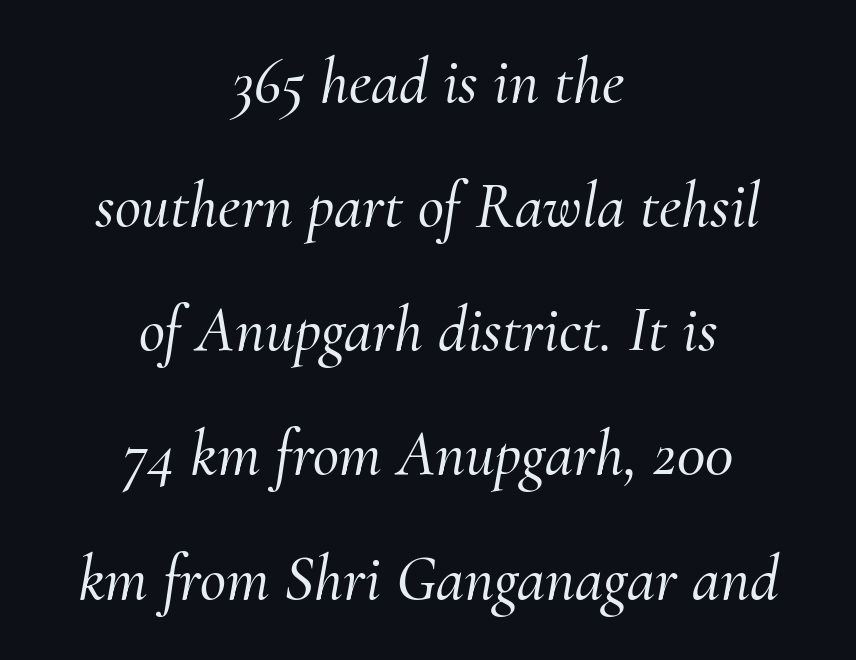
Q: Is the text italic (slanted)? A: Yes, it leans right by about 10 degrees.
Q: Is the typeface a serif or a sans-serif typeface? A: Serif.
Q: Is the text underlined? A: No.
Q: How is the paragraph aligned? A: Centered.
Q: Is the spacing between letters normal or unusually wide? A: Normal.
Q: Is the spacing between lines tight, normal or loose? A: Loose.
Q: Width (condensed, normal, or wide)? A: Normal.
Q: Stroke contrast? A: Medium.
Q: x-height? A: Small.
Q: Monospaced? A: No.
